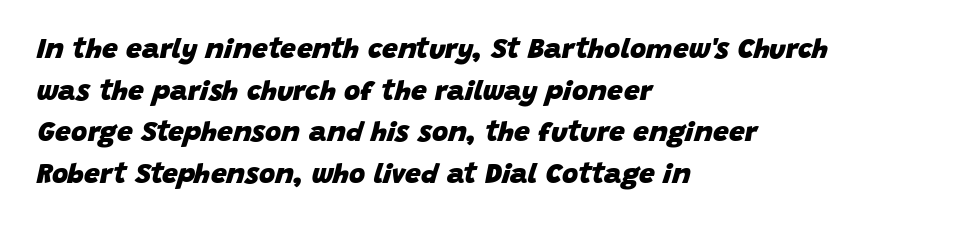
{"italic": "yes", "lean": "right", "slant_degrees": 15, "bold": "yes", "weight": "heavy", "width": "normal", "stroke_contrast": "low", "x_height": "large", "monospaced": "no", "underline": "no", "align": "left", "line_spacing": "normal", "line_spacing_ratio": 1.49, "letter_spacing": "normal", "letter_spacing_em": 0.0, "glyph_px": 28}
